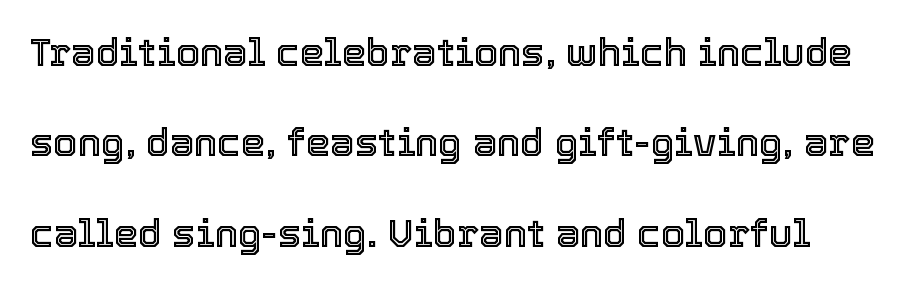
When letters stand straight like this, we call the style roman or upright. A typesetter would call this leading open, well beyond the default. Beneath every word, the page is bare. The letters sit at their default tracking, neither squeezed nor spread.
